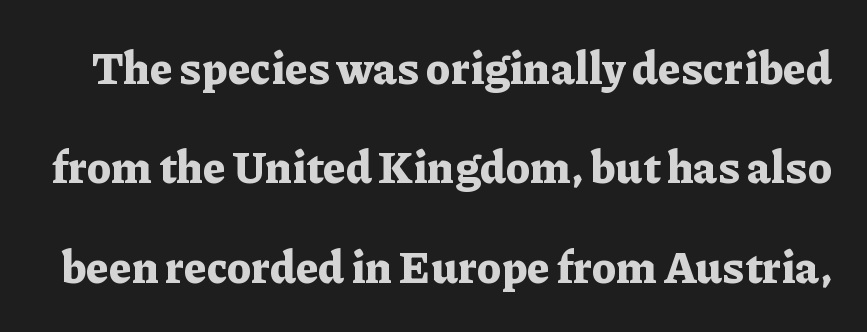
Q: Is the text bold? A: Yes.
Q: Is the text italic (slanted)? A: No, it is upright.
Q: Is the typeface a serif or a sans-serif typeface? A: Serif.
Q: Is the text underlined? A: No.
Q: Is the spacing between letters normal or unusually wide? A: Normal.
Q: Is the spacing between lines tight, normal or loose? A: Loose.
Q: Width (condensed, normal, or wide)? A: Normal.
Q: Stroke contrast? A: Low.
Q: x-height? A: Medium.
Q: Monospaced? A: No.
